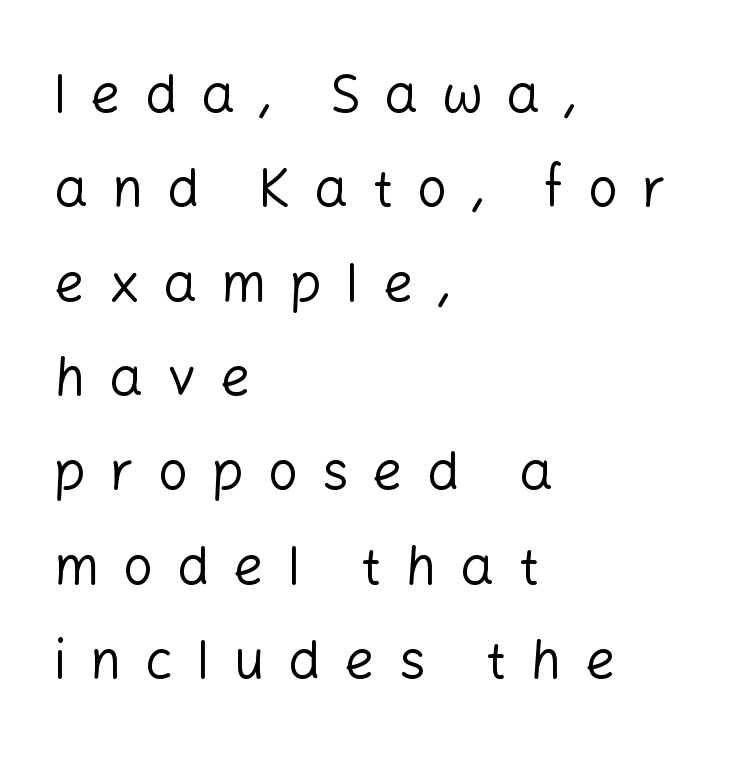
The image shows 53 px regular-weight sans-serif type, upright; set left-aligned, line spacing 1.78x, unusually wide letter spacing (+0.45 em), not underlined; low stroke contrast and a medium x-height.
